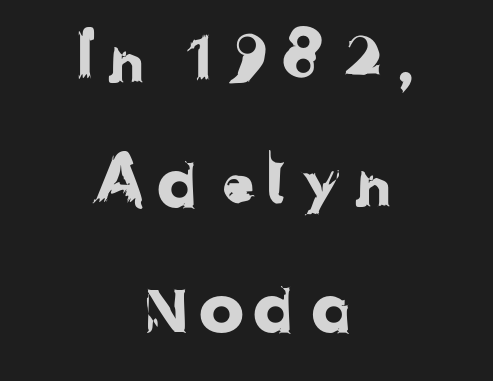
Q: Is the typeface a serif or a sans-serif typeface? A: Sans-serif.
Q: Is the text underlined? A: No.
Q: How is the paragraph aligned? A: Centered.
Q: Width (condensed, normal, or wide)? A: Normal.
Q: Stroke contrast? A: Low.
Q: x-height? A: Medium.
Q: Monospaced? A: No.
